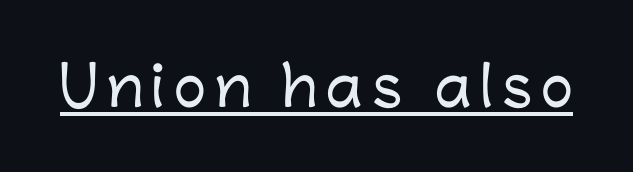
The image shows 54 px sans-serif type, upright; set underlined; low stroke contrast and a medium x-height.
